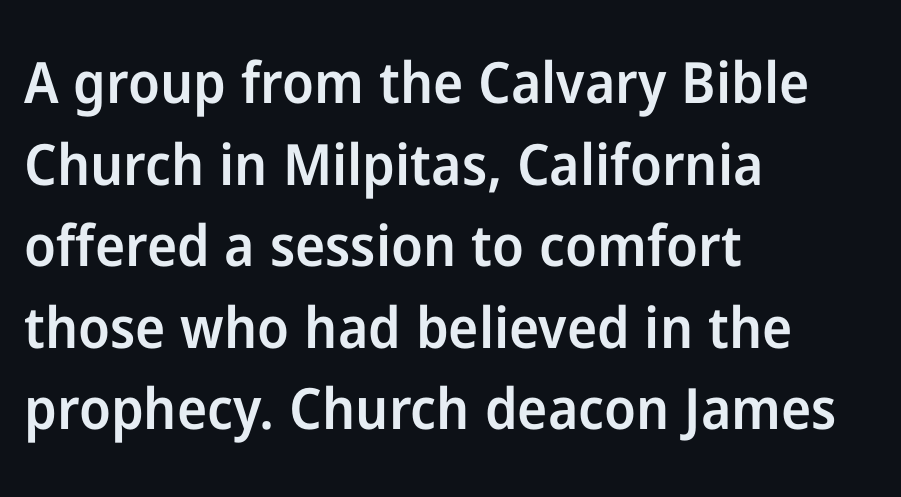
Q: Is the text bold? A: Semi-bold.
Q: Is the text italic (slanted)? A: No, it is upright.
Q: Is the typeface a serif or a sans-serif typeface? A: Sans-serif.
Q: Is the text underlined? A: No.
Q: How is the paragraph aligned? A: Left-aligned.
Q: Is the spacing between letters normal or unusually wide? A: Normal.
Q: Is the spacing between lines tight, normal or loose? A: Normal.
Q: Width (condensed, normal, or wide)? A: Normal.
Q: Stroke contrast? A: Low.
Q: x-height? A: Medium.
Q: Monospaced? A: No.
